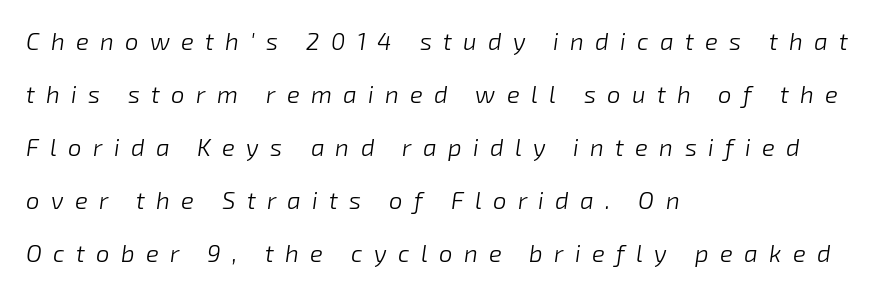
Q: Is the text bold? A: No.
Q: Is the text italic (slanted)? A: Yes, it leans right by about 8 degrees.
Q: Is the text underlined? A: No.
Q: How is the paragraph aligned? A: Left-aligned.
Q: Is the spacing between letters normal or unusually wide? A: Unusually wide.
Q: Is the spacing between lines tight, normal or loose? A: Loose.
